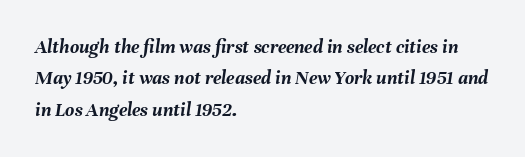
Q: Is the text bold? A: Yes.
Q: Is the text italic (slanted)? A: Yes, it leans right by about 8 degrees.
Q: Is the text underlined? A: No.
Q: How is the paragraph aligned? A: Left-aligned.
Q: Is the spacing between letters normal or unusually wide? A: Normal.
Q: Is the spacing between lines tight, normal or loose? A: Normal.
